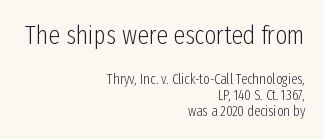
The rag falls on the left side of this text block. Tracking here is standard; glyphs follow each other at the usual distance. The passage shown is not underscored anywhere. Very little white space separates one row of letters from the next.
